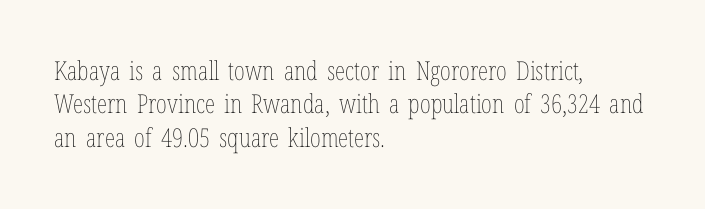
The image shows 26 px text type, upright; set left-aligned, normal line spacing (1.28x), normal letter spacing, not underlined.
